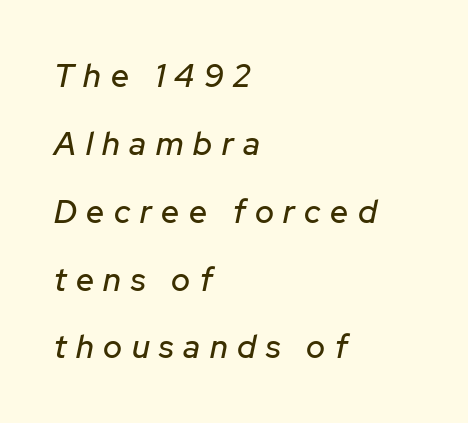
Q: Is the text italic (slanted)? A: Yes, it leans right by about 12 degrees.
Q: Is the text underlined? A: No.
Q: How is the paragraph aligned? A: Left-aligned.
Q: Is the spacing between letters normal or unusually wide? A: Unusually wide.
Q: Is the spacing between lines tight, normal or loose? A: Loose.
Q: Width (condensed, normal, or wide)? A: Normal.
Q: Stroke contrast? A: Low.
Q: x-height? A: Medium.
Q: Monospaced? A: No.
